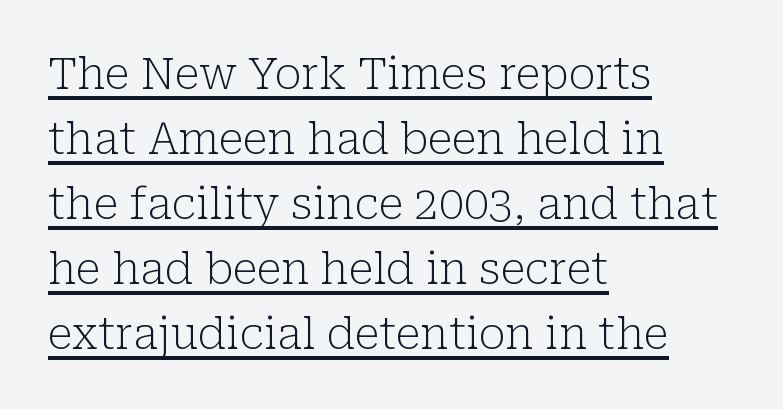
{"serif": "yes", "italic": "no", "bold": "no", "weight": "light", "width": "normal", "stroke_contrast": "low", "x_height": "medium", "monospaced": "no", "underline": "yes", "align": "left", "line_spacing": "normal", "line_spacing_ratio": 1.48, "letter_spacing": "normal", "letter_spacing_em": 0.0, "glyph_px": 44}
